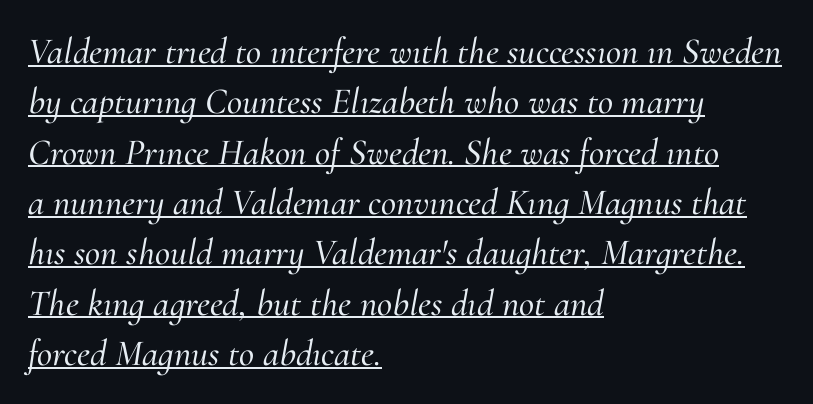
{"serif": "yes", "italic": "yes", "lean": "right", "slant_degrees": 10, "width": "normal", "stroke_contrast": "medium", "x_height": "small", "monospaced": "no", "underline": "yes", "align": "left", "line_spacing": "normal", "line_spacing_ratio": 1.36, "letter_spacing": "normal", "letter_spacing_em": 0.0, "glyph_px": 37}
